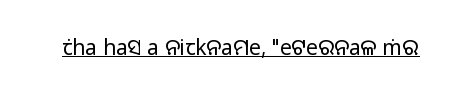
The image shows 21 px text type, upright; set normal letter spacing, underlined.
